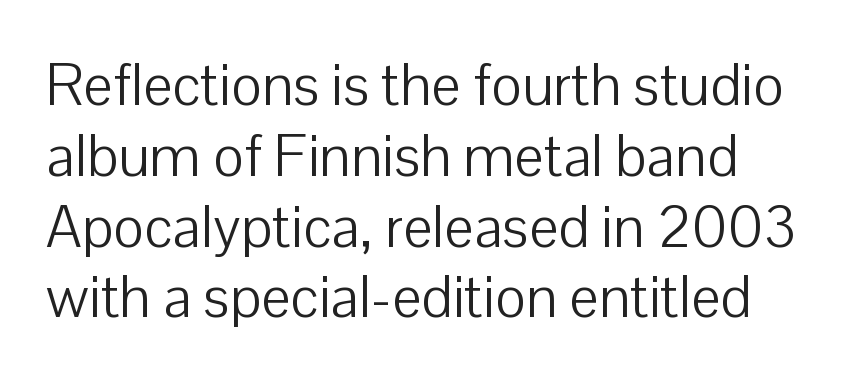
The line texture is even and compact thanks to regular tracking. This rendering features lettering with no underline. Classification — sans serif. Is the stroke heavy? The answer is a plain regular-or-lighter. The face used here is proportionally spaced, like ordinary book or web type. Vertical strokes here are truly vertical.
